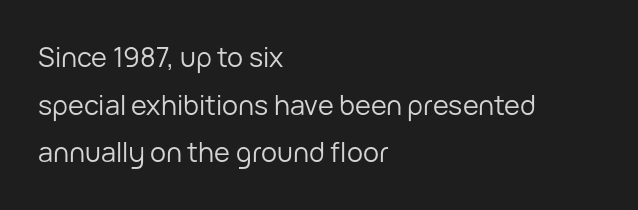
The typesetter chose a ragged-right arrangement here. Nothing unusual about the tracking: characters are spaced as the font intends. Check the space under the baseline: it is left empty. No heavy texture on the line: the type isn't bold. Rendered with straight, roman letterforms.
